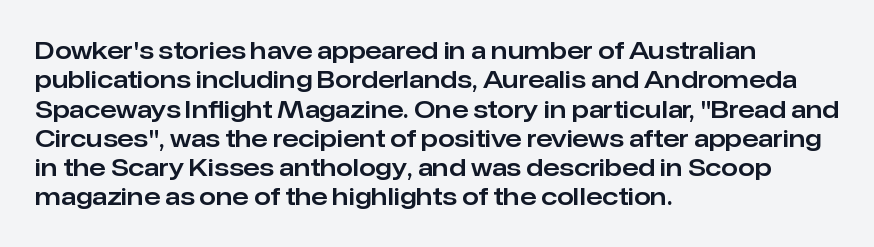
The image shows 24 px text type, upright; set left-aligned, line spacing 1.22x, normal letter spacing, not underlined.
